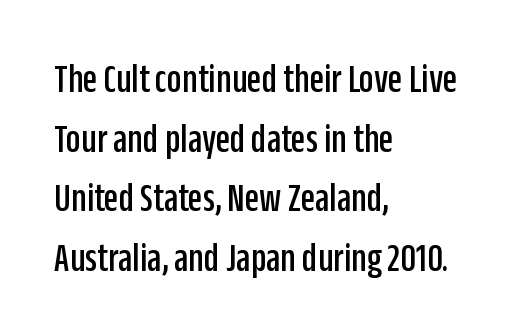
Is this a sans? Yes — the strokes have no serifs. Letter spacing: default. Teacher's note: observe the even left margin — that is flush-left alignment. Each row of text sits above clean, open space.
